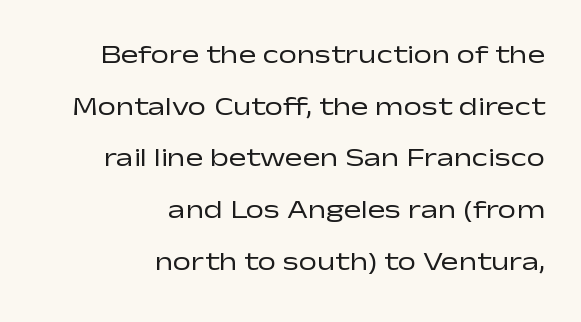
{"italic": "no", "bold": "no", "underline": "no", "align": "right", "line_spacing": "loose", "line_spacing_ratio": 1.99, "letter_spacing": "normal", "letter_spacing_em": 0.0, "glyph_px": 26}
